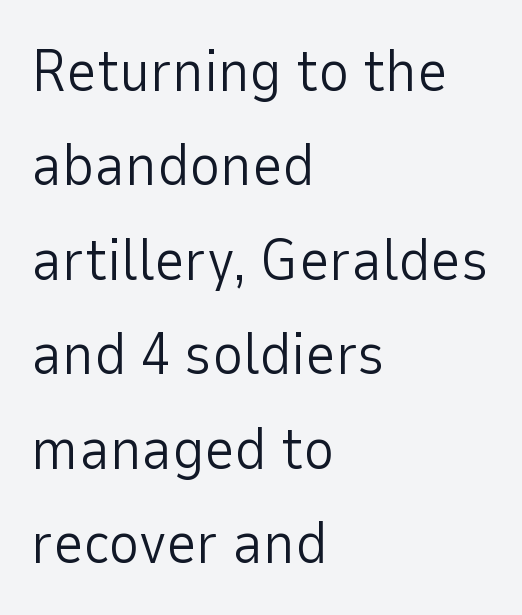
Compared with a centered layout, this one pins lines to the left instead. The gaps between neighbouring characters are ordinary and unremarkable. A clean baseline with only descenders dipping below it. Type style note: lacks serifs. Compared with typical paragraphs, the rows here are spaced about the same.
